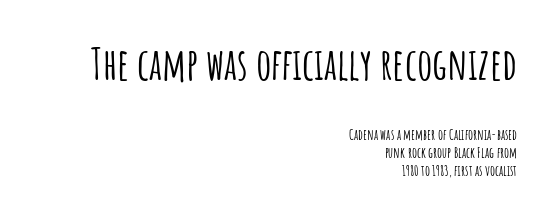
The passage shown is not underscored anywhere. The characters display no serif detailing; their extremities are plain. Does the copy run flush right? Yes — the right margin is perfectly even. Note the varied advance widths — an 'i' is clearly narrower than an 'm'.
